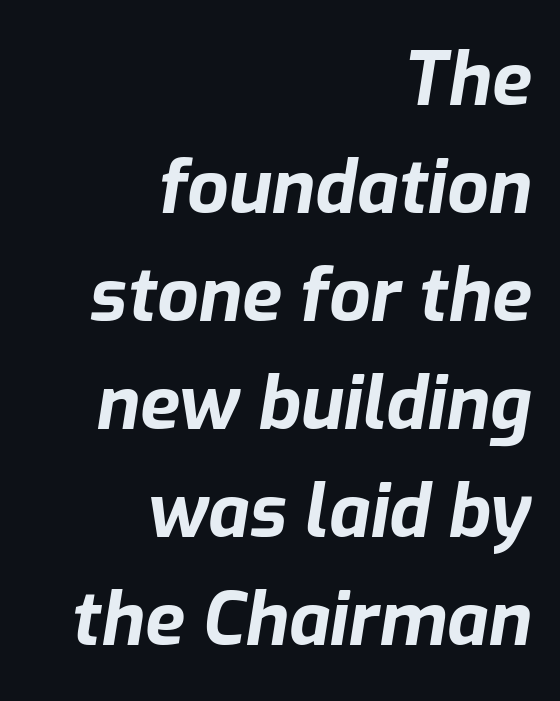
The image shows 73 px bold type, italic (leaning right); set right-aligned, normal line spacing (1.48x), normal letter spacing, not underlined; low stroke contrast and a medium x-height.
